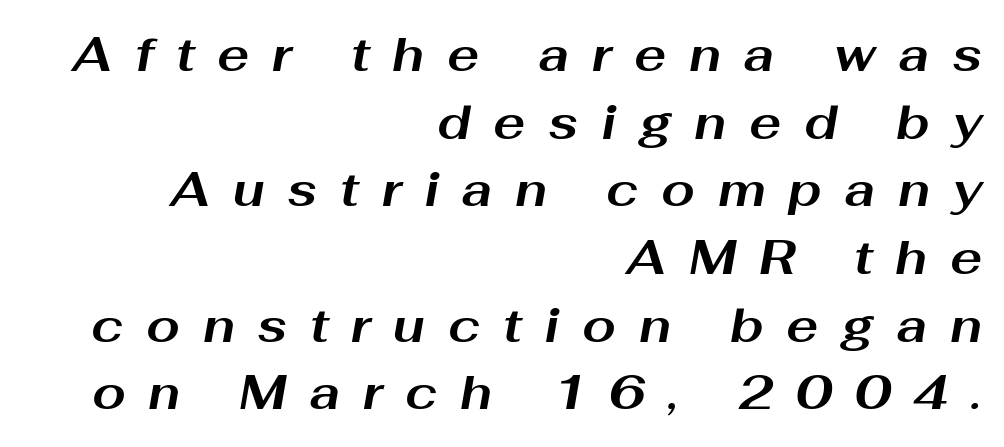
{"italic": "yes", "lean": "right", "slant_degrees": 10, "bold": "yes", "weight": "bold", "width": "wide", "stroke_contrast": "medium", "x_height": "medium", "monospaced": "no", "underline": "no", "align": "right", "line_spacing": "normal", "line_spacing_ratio": 1.41, "letter_spacing": "wide", "letter_spacing_em": 0.47, "glyph_px": 48}
